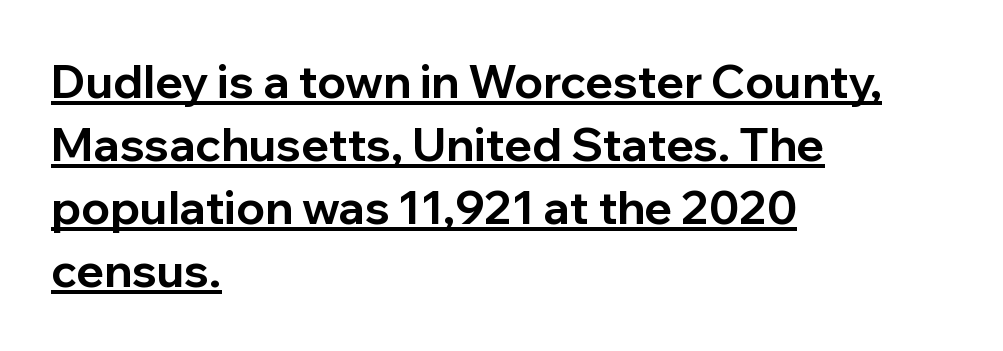
The image shows 46 px bold sans-serif type, upright; set left-aligned, normal line spacing (1.37x), normal letter spacing, underlined; low stroke contrast and a medium x-height.
